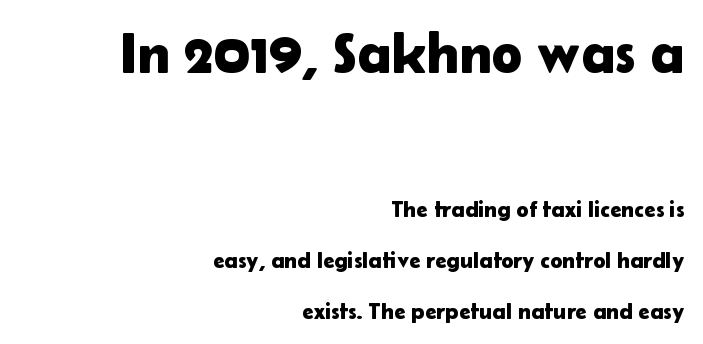
Q: Is the text italic (slanted)? A: No, it is upright.
Q: Is the typeface a serif or a sans-serif typeface? A: Sans-serif.
Q: Is the text underlined? A: No.
Q: How is the paragraph aligned? A: Right-aligned.
Q: Is the spacing between letters normal or unusually wide? A: Normal.
Q: Is the spacing between lines tight, normal or loose? A: Loose.
Q: Which block of text is set in a larger size, the first (top) or the second (bottom)? A: The first (top) one.
Q: Width (condensed, normal, or wide)? A: Normal.
Q: Stroke contrast? A: Low.
Q: x-height? A: Medium.
Q: Monospaced? A: No.
